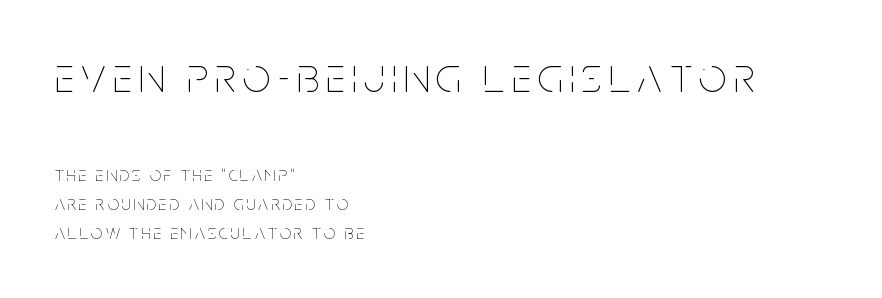
The image shows 49 px thin, condensed type, upright; set left-aligned, normal line spacing (1.46x), not underlined; the first (top) block is 2.45x larger; low stroke contrast and a large x-height.
